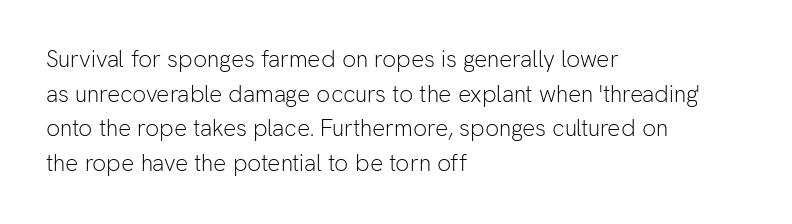
{"italic": "no", "bold": "no", "underline": "no", "align": "left", "line_spacing": "normal", "line_spacing_ratio": 1.51, "letter_spacing": "normal", "letter_spacing_em": 0.0, "glyph_px": 23}
